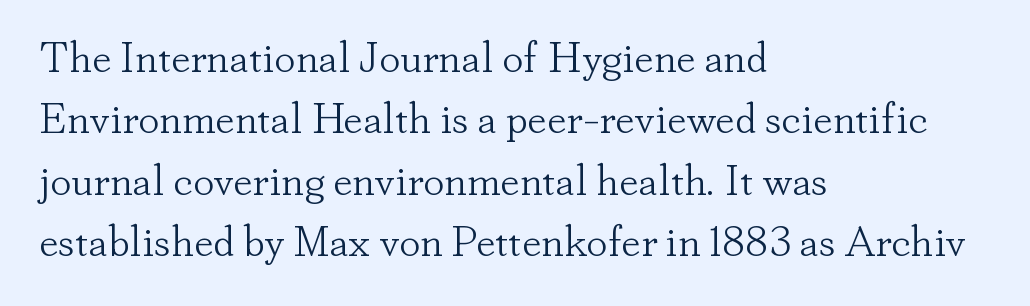
The image shows 43 px light serif type, upright; set left-aligned, normal line spacing (1.43x), normal letter spacing, not underlined; low stroke contrast and a small x-height.
